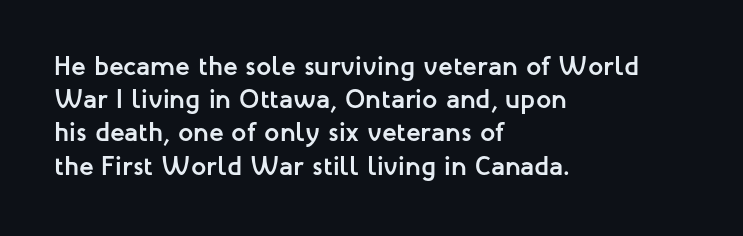
There is no visible air inserted between adjacent glyphs. In terms of weight, the rendering is a true, heavy bold. Visually the block forms a straight wall on the left and a jagged coastline on the right. Lines of text with bare space underneath. If you drew a line through each stem, it would be perfectly vertical.
